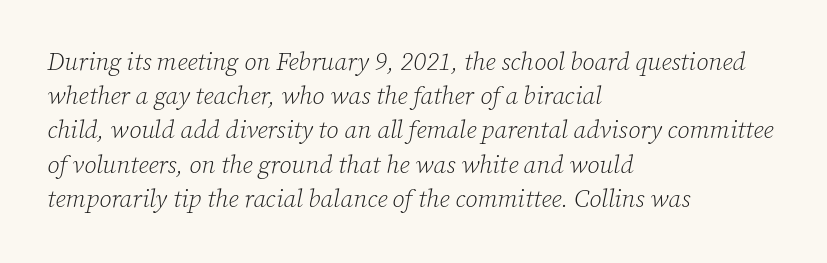
The image shows 25 px text type, italic (leaning right); set left-aligned, normal line spacing (1.37x), normal letter spacing, not underlined.
